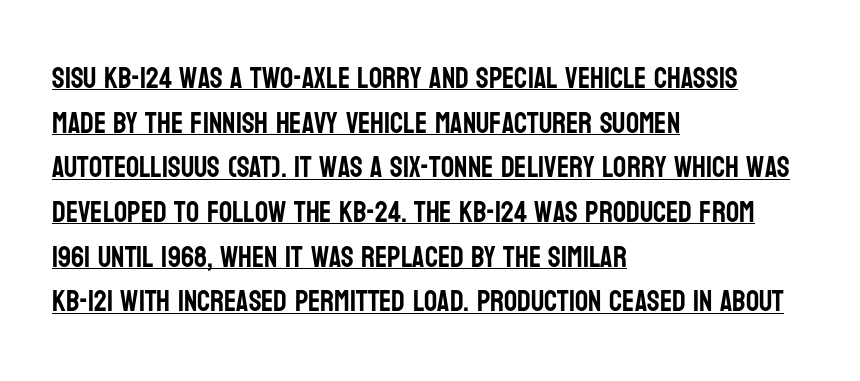
Ordinary non-slanted type is in use. Quick note: interline space is typical. Notice how the passage keeps a crisp vertical edge on the left only. These lines are rendered in a variable-pitch font. The passage shown is typeset with a sans-serif family.
